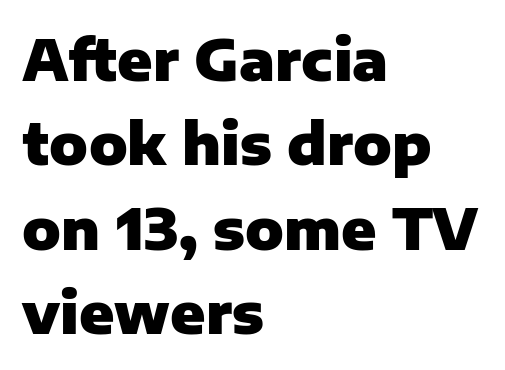
Nobody touched the tracking dial on this one. Glance below the letters and you will spot only blank space. Rendered with straight, roman letterforms. Look at the bottom of the vertical strokes: they stop flat, with no serifs. Note the varied advance widths — an 'i' is clearly narrower than an 'm'.
